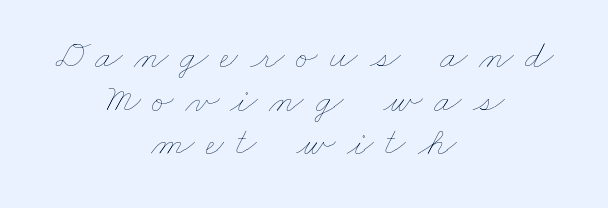
The image shows 40 px thin, wide type; set centered, tight line spacing (1.09x), unusually wide letter spacing (+0.29 em), not underlined; low stroke contrast and a small x-height.
